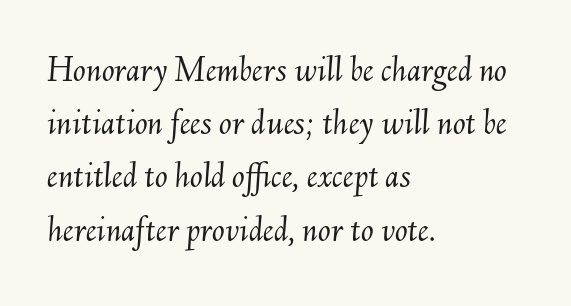
The image shows 38 px light type, italic (leaning right); set left-aligned, normal line spacing (1.4x), normal letter spacing, not underlined; medium stroke contrast and a small x-height.
